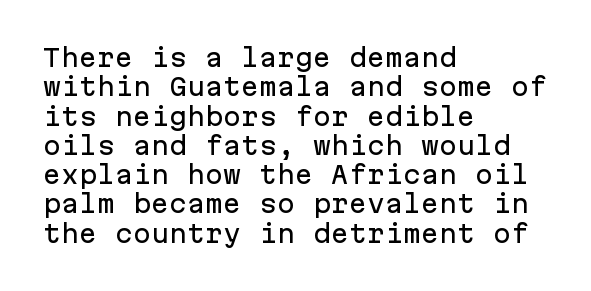
Q: Is the text italic (slanted)? A: No, it is upright.
Q: Is the text underlined? A: No.
Q: How is the paragraph aligned? A: Left-aligned.
Q: Is the spacing between letters normal or unusually wide? A: Normal.
